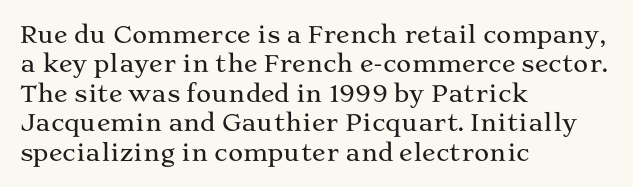
One-word summary of the alignment: left. Posture: vertical. The tracking reads as untouched default to a designer's eye. Each row of text sits above clean, open space. Does the leading feel generous? No, just average.
